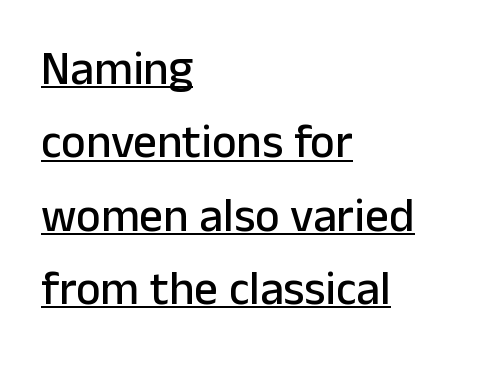
Q: Is the text italic (slanted)? A: No, it is upright.
Q: Is the typeface a serif or a sans-serif typeface? A: Sans-serif.
Q: Is the text underlined? A: Yes.
Q: How is the paragraph aligned? A: Left-aligned.
Q: Is the spacing between letters normal or unusually wide? A: Normal.
Q: Is the spacing between lines tight, normal or loose? A: Normal.
Q: Width (condensed, normal, or wide)? A: Normal.
Q: Stroke contrast? A: Low.
Q: x-height? A: Medium.
Q: Monospaced? A: No.
